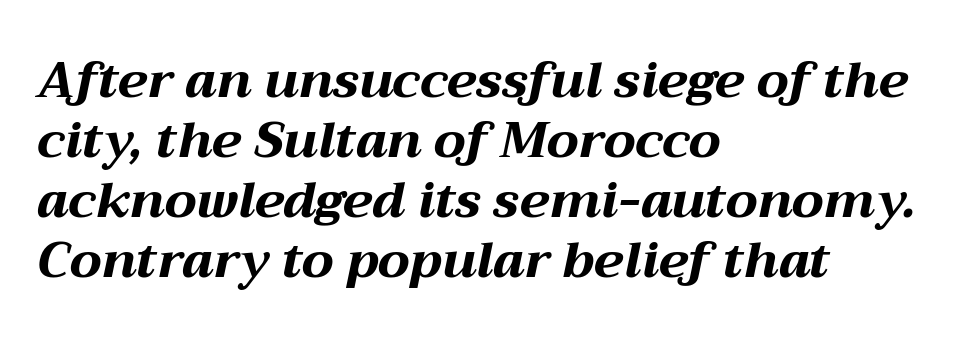
Honestly, there is no underline to notice here at all. No extra tracking has been applied to these lines. Tall strokes in this sample are angled rather than plumb. Varying glyph widths throughout — classic text-font behaviour. Typographic density is high because the face is bold.
